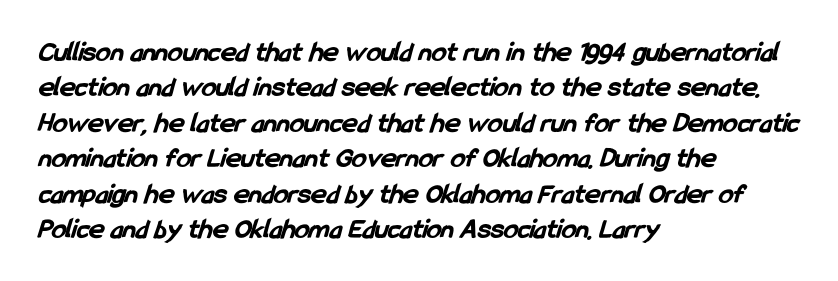
Q: Is the text bold? A: Yes.
Q: Is the typeface a serif or a sans-serif typeface? A: Sans-serif.
Q: Is the text underlined? A: No.
Q: How is the paragraph aligned? A: Left-aligned.
Q: Is the spacing between letters normal or unusually wide? A: Normal.
Q: Width (condensed, normal, or wide)? A: Condensed.
Q: Stroke contrast? A: Low.
Q: x-height? A: Medium.
Q: Monospaced? A: No.
